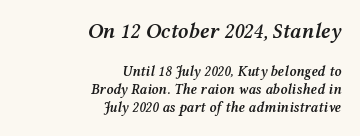
Layout note: lines flush right. Emphasis-style slanted type is in use. Quick note: interline space is typical. The face used here is rendered with its standard letterfit. If you squint, the top block still reads clearly — it's the larger of the two.
